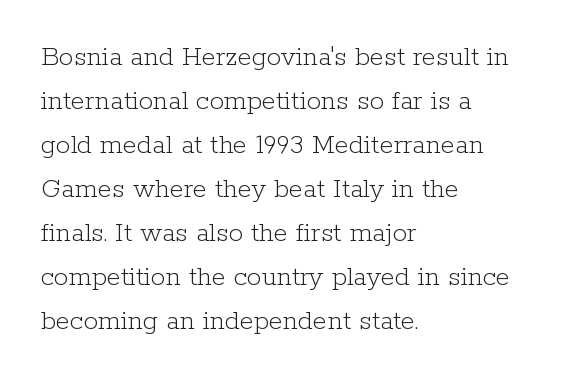
The image shows 29 px light serif type, upright; set left-aligned, normal line spacing (1.52x), normal letter spacing, not underlined; low stroke contrast and a medium x-height.
